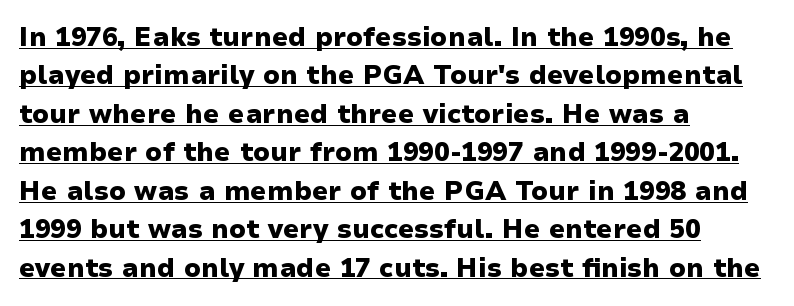
Q: Is the text bold? A: Yes.
Q: Is the text italic (slanted)? A: No, it is upright.
Q: Is the text underlined? A: Yes.
Q: How is the paragraph aligned? A: Left-aligned.
Q: Is the spacing between letters normal or unusually wide? A: Normal.
Q: Is the spacing between lines tight, normal or loose? A: Normal.
